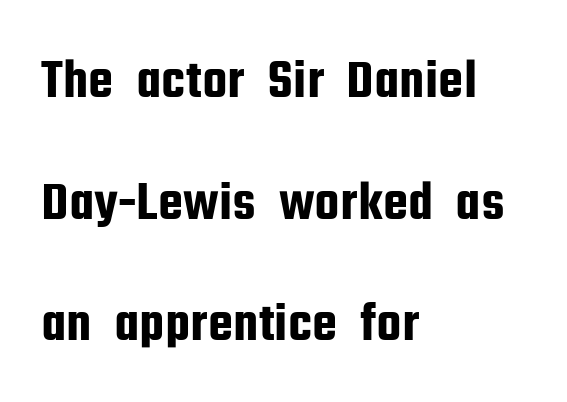
Q: Is the text italic (slanted)? A: No, it is upright.
Q: Is the typeface a serif or a sans-serif typeface? A: Sans-serif.
Q: Is the text underlined? A: No.
Q: How is the paragraph aligned? A: Left-aligned.
Q: Is the spacing between letters normal or unusually wide? A: Normal.
Q: Is the spacing between lines tight, normal or loose? A: Loose.
Q: Width (condensed, normal, or wide)? A: Condensed.
Q: Stroke contrast? A: Low.
Q: x-height? A: Medium.
Q: Monospaced? A: No.
